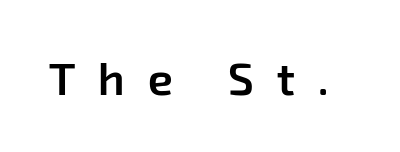
The tracking jumps out immediately: characters are airy and widely separated. On the weight axis this lands at semibold, roughly 600. Words float on clear page, feet unadorned. No feet cap the strokes, marking this as sans-serif type.
